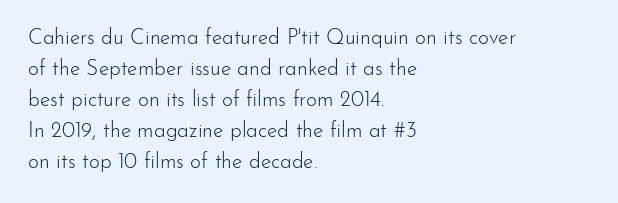
Q: Is the text bold? A: No.
Q: Is the text italic (slanted)? A: No, it is upright.
Q: Is the text underlined? A: No.
Q: How is the paragraph aligned? A: Left-aligned.
Q: Is the spacing between letters normal or unusually wide? A: Normal.
Q: Is the spacing between lines tight, normal or loose? A: Normal.
